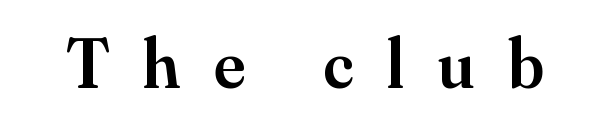
Italic? Not at all — the glyphs are vertical. Each letter keeps its own natural width here, so spacing adapts to shape. Small tapered or slab feet sit at the stroke ends, so this counts as serif. The zone under the glyphs is completely vacant. Substantial extra tracking has been applied to these lines. Does the weight exceed regular? Yes, but only to semibold.
